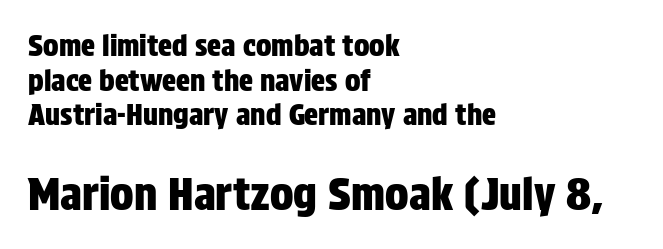
The image shows 44 px condensed sans-serif type, upright; set left-aligned, line spacing 1.19x, normal letter spacing, not underlined; the second (bottom) block is 1.52x larger; low stroke contrast and a large x-height.
